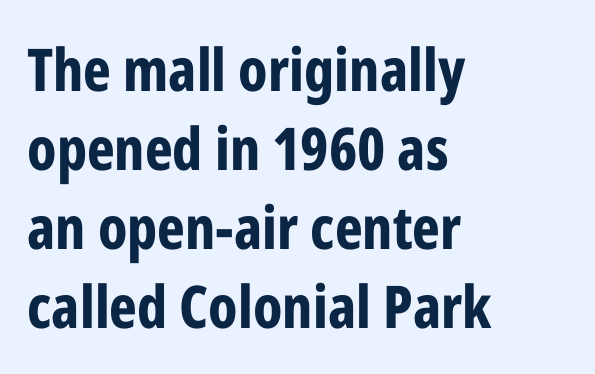
{"serif": "no", "italic": "no", "bold": "yes", "weight": "bold", "width": "condensed", "stroke_contrast": "low", "x_height": "medium", "monospaced": "no", "underline": "no", "align": "left", "line_spacing": "normal", "line_spacing_ratio": 1.34, "letter_spacing": "normal", "letter_spacing_em": 0.0, "glyph_px": 59}
